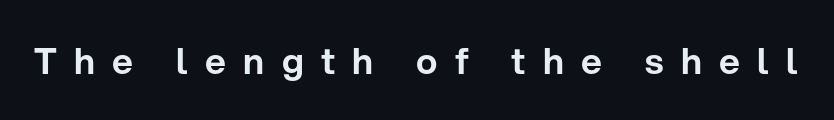
You can tell it's not italic because the verticals are truly vertical. Spacing verdict: proportional, widths tailored to each character. What kind of face is this? One without serifs — a sans. Quick note: underline off. The tracking reads as deliberately expanded to a designer's eye.
